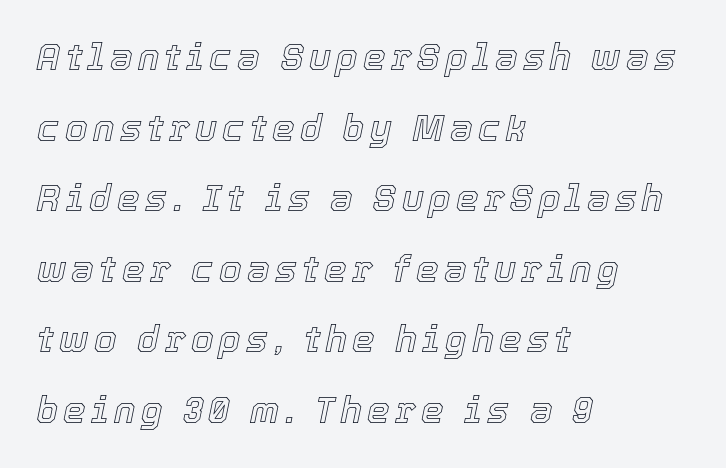
{"italic": "yes", "lean": "right", "slant_degrees": 12, "width": "normal", "x_height": "medium", "monospaced": "no", "underline": "no", "align": "left", "line_spacing": "loose", "line_spacing_ratio": 1.96, "glyph_px": 36}
